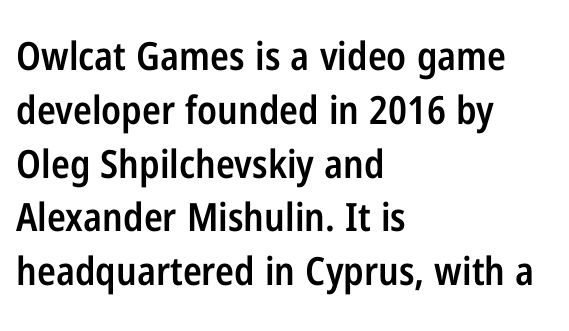
The image shows 39 px semibold, condensed sans-serif type, upright; set left-aligned, normal line spacing (1.38x), normal letter spacing, not underlined; low stroke contrast and a medium x-height.
